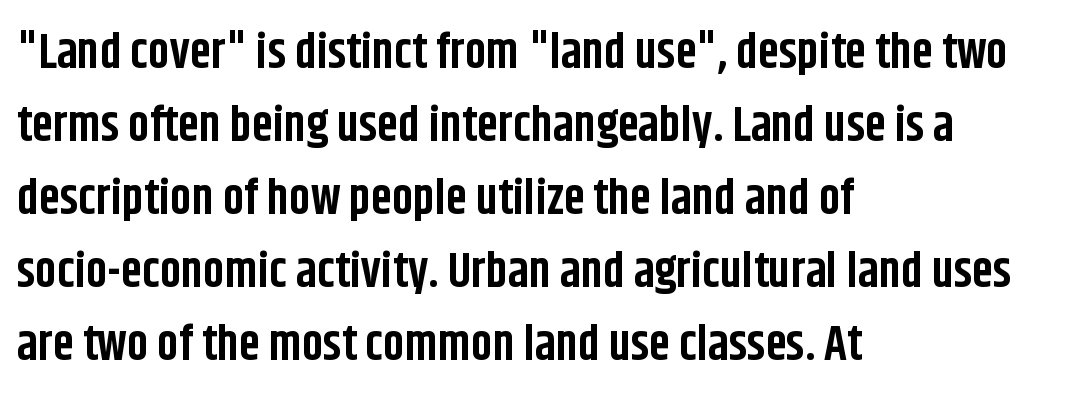
A student would call this left alignment; a typographer would say flush left, rag right. The passage shown is emphatically bold. Observe the ordinary spacing: letters are neighbours, not strangers. Is this a sans? Yes — the strokes have no serifs. Leading matches the norm, producing a regular column. Vertical strokes here are truly vertical.
